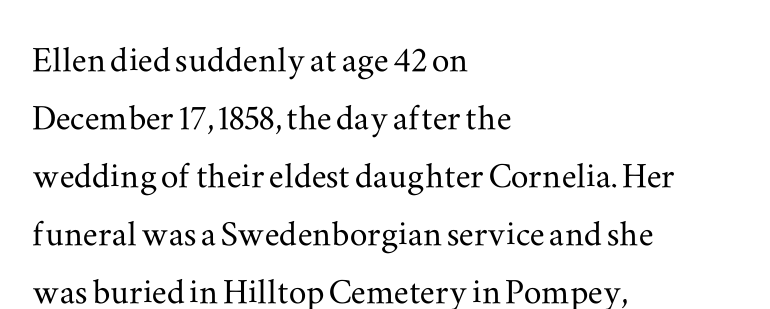
{"serif": "yes", "italic": "no", "width": "wide", "stroke_contrast": "medium", "x_height": "small", "monospaced": "no", "underline": "no", "align": "left", "line_spacing": "normal", "line_spacing_ratio": 1.32, "letter_spacing": "normal", "letter_spacing_em": 0.0, "glyph_px": 44}
